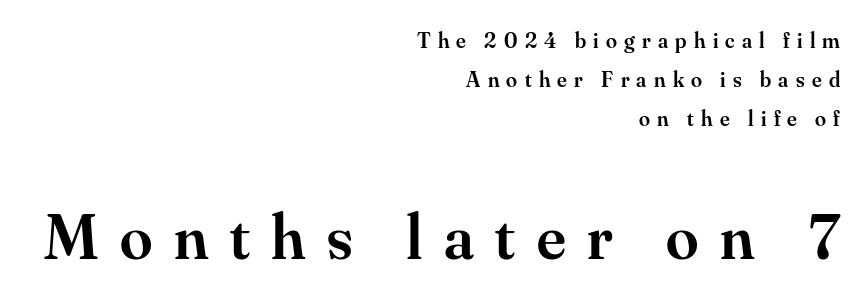
The image shows 65 px semibold serif type, upright; set right-aligned, line spacing 1.78x, unusually wide letter spacing (+0.33 em), not underlined; the second (bottom) block is 2.95x larger; medium stroke contrast and a small x-height.
